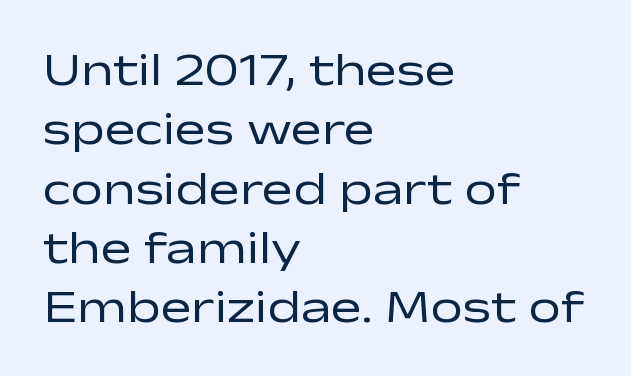
Upright lettering throughout. Clear beneath every line of the passage. How are the letters spaced? Ordinarily, with no added tracking. Layout note: lines flush left. Whoever set this chose a conventional vertical rhythm. Letterform terminals end flat and unadorned throughout the passage.
